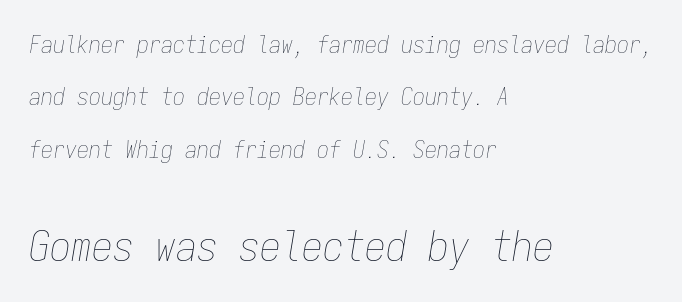
Q: Is the text bold? A: No.
Q: Is the text italic (slanted)? A: Yes, it leans right by about 9 degrees.
Q: Is the text underlined? A: No.
Q: How is the paragraph aligned? A: Left-aligned.
Q: Is the spacing between letters normal or unusually wide? A: Normal.
Q: Is the spacing between lines tight, normal or loose? A: Loose.
Q: Which block of text is set in a larger size, the first (top) or the second (bottom)? A: The second (bottom) one.
Q: Width (condensed, normal, or wide)? A: Condensed.
Q: Stroke contrast? A: Low.
Q: x-height? A: Medium.
Q: Monospaced? A: Yes.
